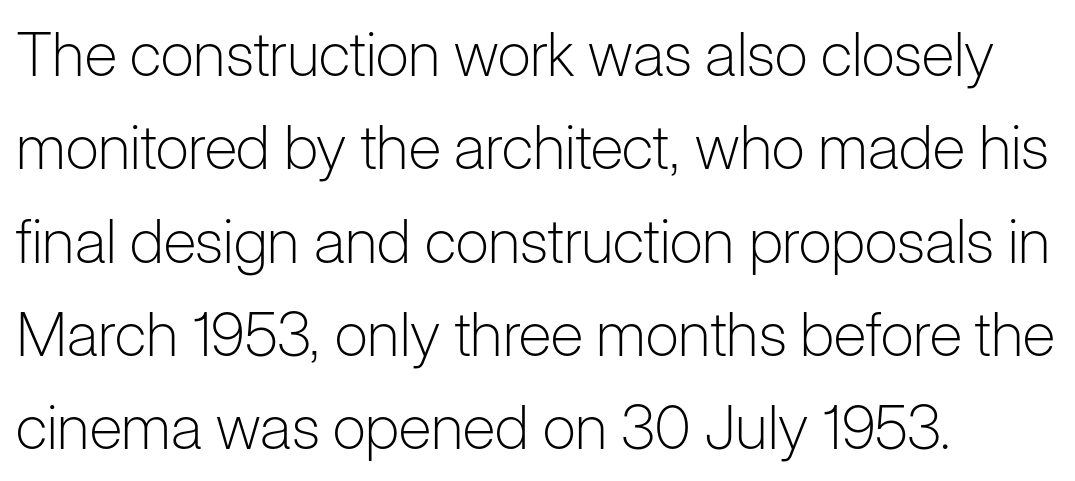
{"serif": "no", "italic": "no", "bold": "no", "weight": "light", "width": "normal", "stroke_contrast": "low", "x_height": "medium", "monospaced": "no", "underline": "no", "align": "left", "line_spacing": "normal", "line_spacing_ratio": 1.53, "letter_spacing": "normal", "letter_spacing_em": 0.0, "glyph_px": 61}
